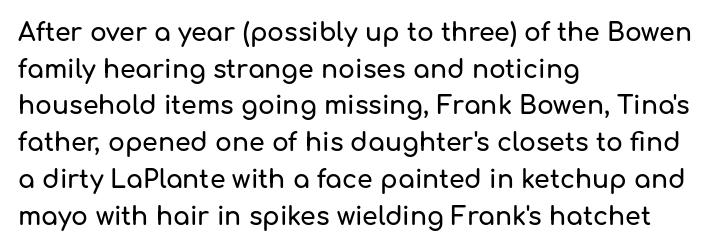
The image shows 25 px text type, upright; set left-aligned, normal line spacing (1.47x), normal letter spacing, not underlined.
